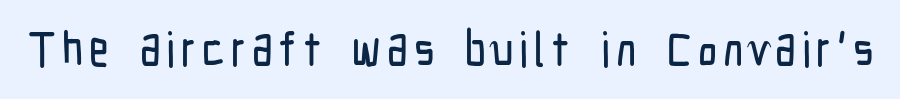
{"serif": "no", "italic": "no", "width": "condensed", "stroke_contrast": "low", "x_height": "medium", "monospaced": "no", "underline": "no", "glyph_px": 48}
